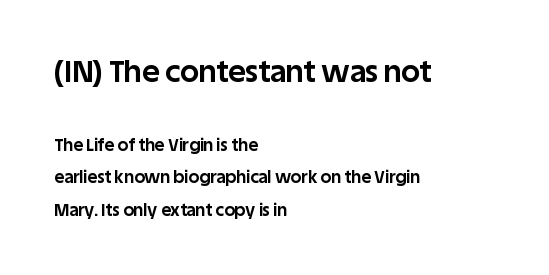
Clear beneath every line of the passage. Visually the block forms a straight wall on the left and a jagged coastline on the right. Weight check: bold — yes, fully. Typographically, this falls in the sans-serif category. You could not count columns in this text — the font is proportionally spaced.
